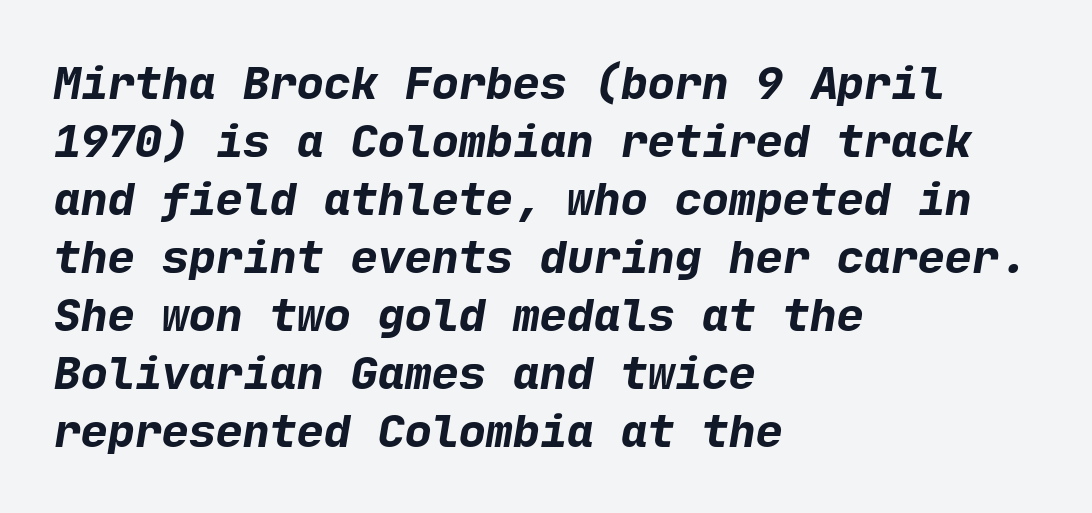
Q: Is the text bold? A: Yes.
Q: Is the typeface a serif or a sans-serif typeface? A: Sans-serif.
Q: Is the text underlined? A: No.
Q: How is the paragraph aligned? A: Left-aligned.
Q: Is the spacing between letters normal or unusually wide? A: Normal.
Q: Is the spacing between lines tight, normal or loose? A: Normal.
Q: Width (condensed, normal, or wide)? A: Normal.
Q: Stroke contrast? A: Low.
Q: x-height? A: Medium.
